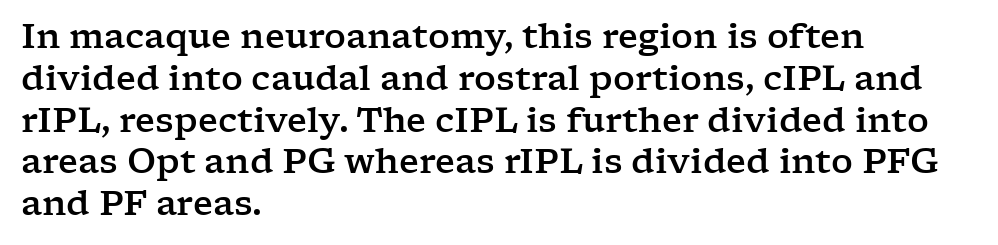
The image shows 34 px wide serif type, upright; set left-aligned, line spacing 1.23x, normal letter spacing, not underlined; low stroke contrast and a medium x-height.
